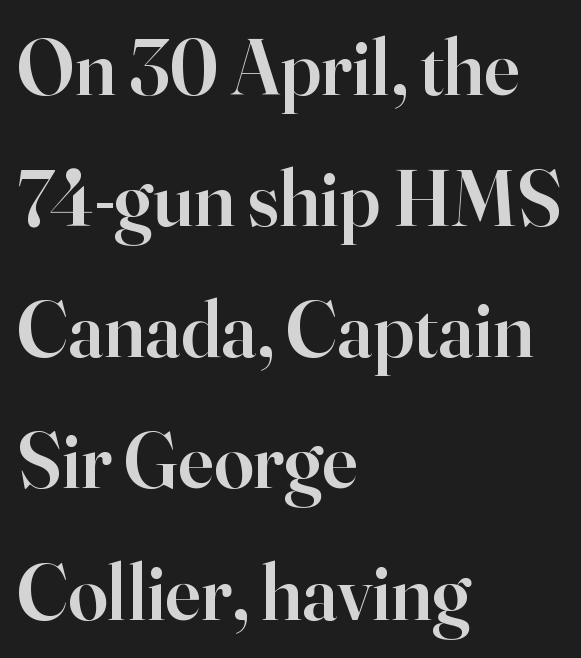
{"serif": "yes", "italic": "no", "bold": "semi", "weight": "semibold", "width": "normal", "stroke_contrast": "high", "x_height": "small", "monospaced": "no", "underline": "no", "align": "left", "line_spacing": "normal", "line_spacing_ratio": 1.66, "letter_spacing": "normal", "letter_spacing_em": 0.0, "glyph_px": 79}
